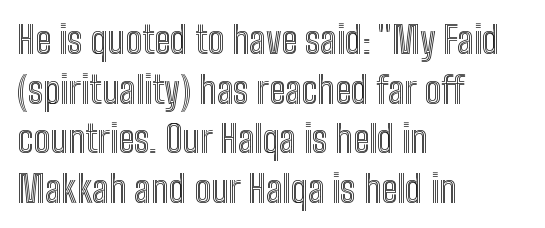
A typesetter would call this proportional, since set widths differ per character. Observe the ordinary spacing: letters are neighbours, not strangers. A bare baseline throughout the passage. Is there any slant? The stems are plumb. The leading is moderate, giving the passage an even texture. Alignment: flush left.
